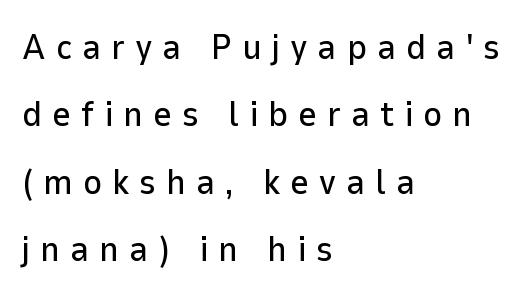
The letters are spread apart with noticeably loose tracking. Nope, not italic — everything's standing straight. Underline: absent. Looks like regular typesetting: each glyph gets only the width it needs. The paragraph shown leans on its left margin. Serif or sans? Sans — the stroke terminals are bare.
